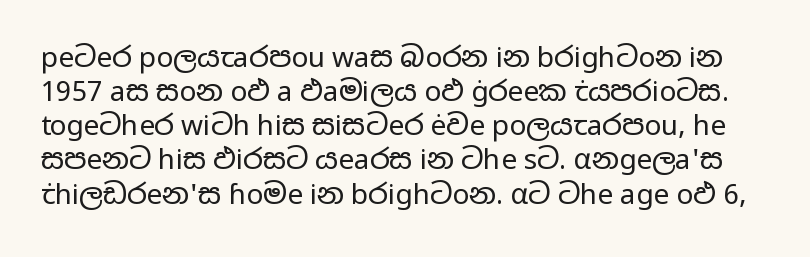
The image shows 28 px regular-weight, wide sans-serif type, upright; set line spacing 1.22x, normal letter spacing, not underlined; low stroke contrast and a medium x-height.
